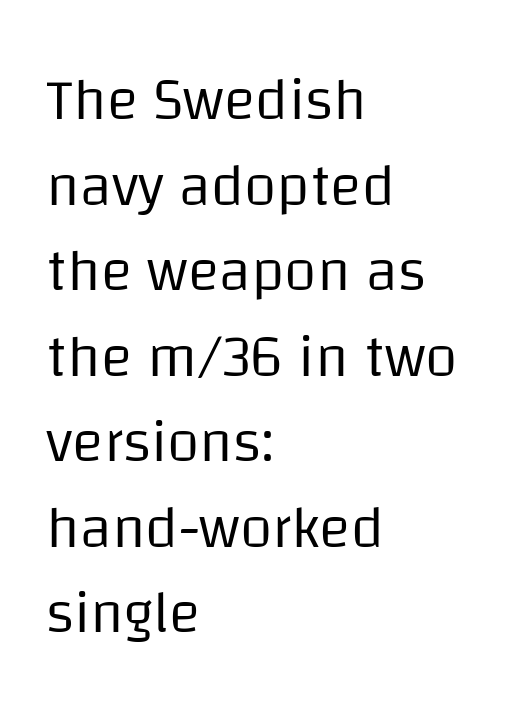
{"serif": "no", "italic": "no", "bold": "no", "weight": "regular", "width": "normal", "stroke_contrast": "low", "x_height": "large", "monospaced": "no", "underline": "no", "align": "left", "line_spacing": "normal", "line_spacing_ratio": 1.45, "letter_spacing": "normal", "letter_spacing_em": 0.0, "glyph_px": 59}
